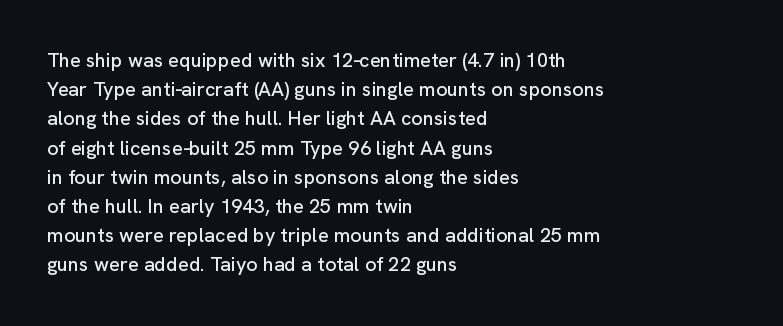
A bare baseline throughout the passage. Tracking value appears to be zero — textbook default spacing. The lettering holds an erect, upright posture throughout. The lines in this sample share a left origin and differ only in where they stop.
